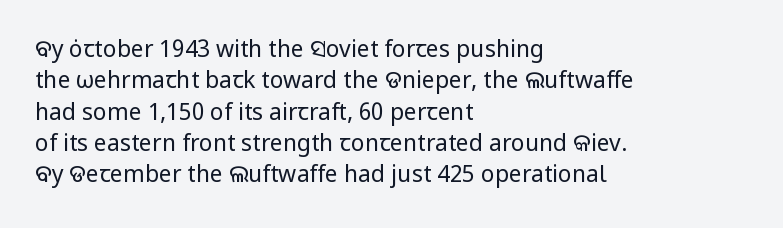
The image shows 23 px text type, upright; set left-aligned, normal line spacing (1.36x), normal letter spacing, not underlined.
